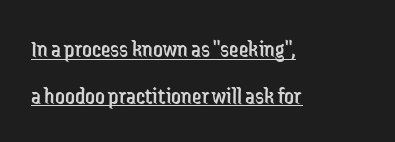
{"italic": "no", "bold": "no", "underline": "yes", "align": "left", "line_spacing": "loose", "line_spacing_ratio": 1.94, "letter_spacing": "normal", "letter_spacing_em": 0.0, "glyph_px": 24}
